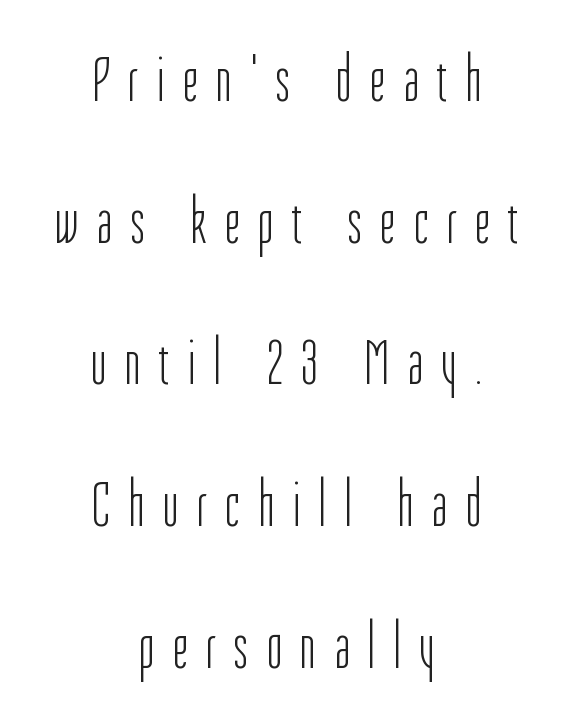
Q: Is the text bold? A: No.
Q: Is the text italic (slanted)? A: No, it is upright.
Q: Is the typeface a serif or a sans-serif typeface? A: Sans-serif.
Q: Is the text underlined? A: No.
Q: How is the paragraph aligned? A: Centered.
Q: Is the spacing between letters normal or unusually wide? A: Unusually wide.
Q: Is the spacing between lines tight, normal or loose? A: Loose.
Q: Width (condensed, normal, or wide)? A: Condensed.
Q: Stroke contrast? A: Low.
Q: x-height? A: Medium.
Q: Monospaced? A: No.
